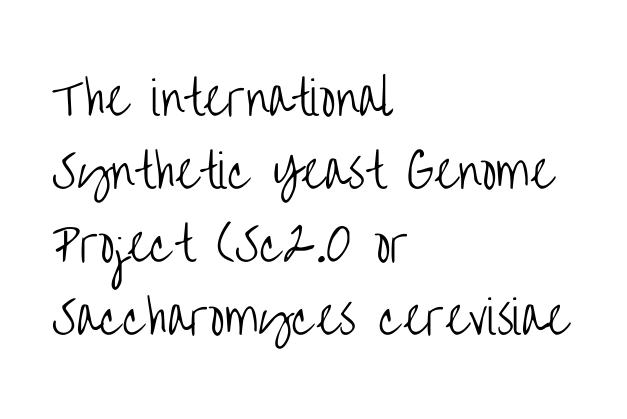
The passage shown is not bold in any degree. Type without underlining. These lines keep a tight, regular rhythm from letter to letter. In terms of leading, this rendering sits right in the middle.
